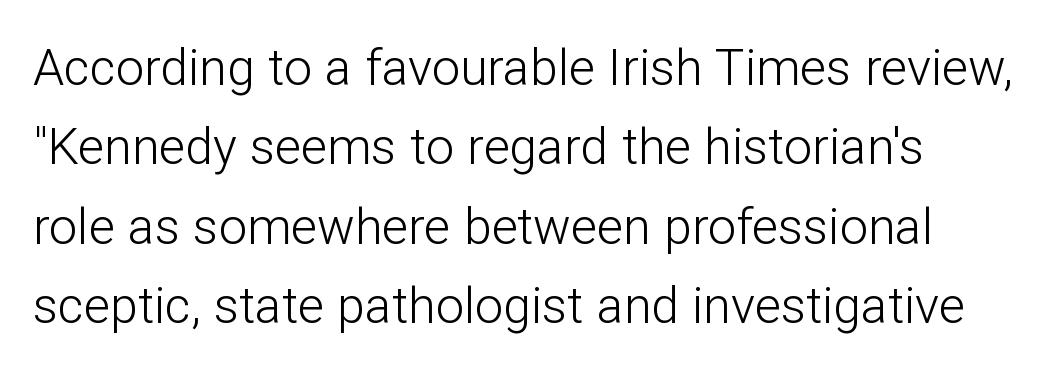
The letters carry no serifs — their stems end cleanly without finishing strokes. Think of a printed novel: that variable character pitch is what you see here. Whoever set this chose a conventional vertical rhythm. Quick note: underline off. The font is comparable to plain body text, perhaps lighter. The type is set solid horizontally, with unmodified tracking.
